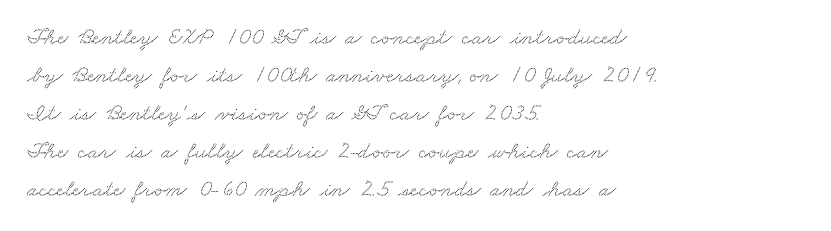
Q: Is the text underlined? A: No.
Q: How is the paragraph aligned? A: Left-aligned.
Q: Is the spacing between letters normal or unusually wide? A: Normal.
Q: Is the spacing between lines tight, normal or loose? A: Normal.
